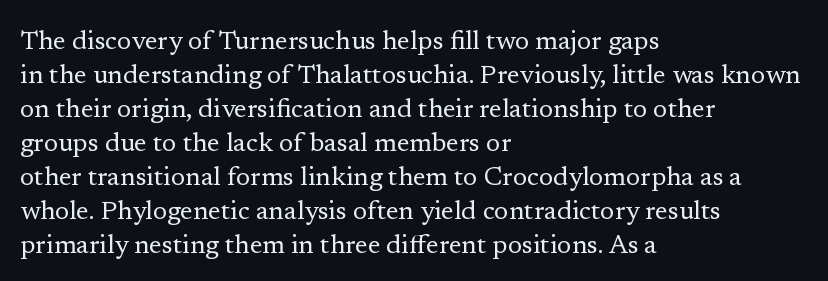
Descenders are the only things crossing below the line. All the whitespace from short lines collects on the right. Characters remain perfectly vertical along every line. The letters sit at their default tracking, neither squeezed nor spread.
